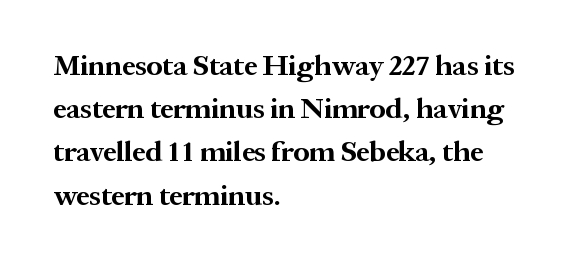
{"serif": "yes", "italic": "no", "bold": "yes", "weight": "bold", "width": "normal", "stroke_contrast": "medium", "x_height": "medium", "monospaced": "no", "underline": "no", "align": "left", "line_spacing": "normal", "line_spacing_ratio": 1.49, "letter_spacing": "normal", "letter_spacing_em": 0.0, "glyph_px": 29}
